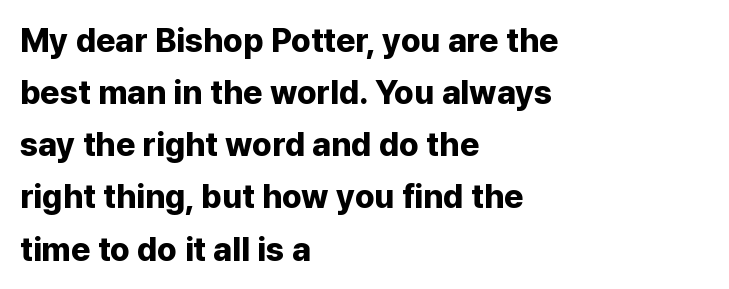
{"serif": "no", "italic": "no", "bold": "yes", "weight": "bold", "width": "normal", "stroke_contrast": "low", "x_height": "medium", "monospaced": "no", "underline": "no", "align": "left", "line_spacing": "normal", "line_spacing_ratio": 1.58, "letter_spacing": "normal", "letter_spacing_em": 0.0, "glyph_px": 33}
